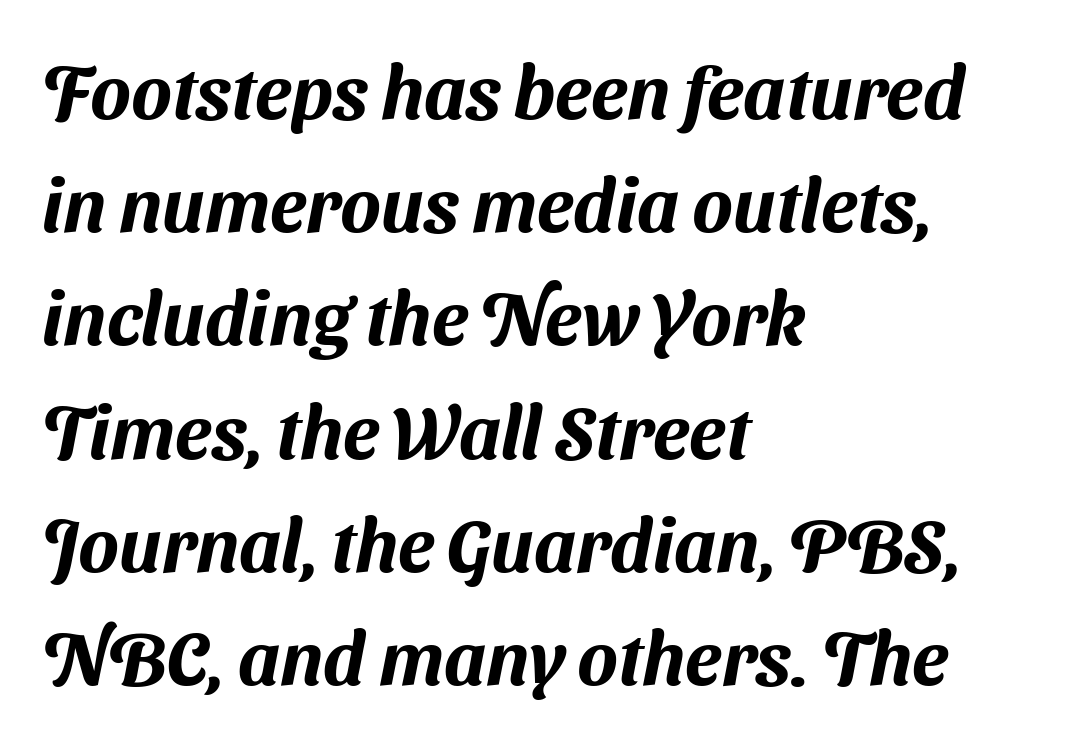
Q: Is the typeface a serif or a sans-serif typeface? A: Sans-serif.
Q: Is the text underlined? A: No.
Q: How is the paragraph aligned? A: Left-aligned.
Q: Is the spacing between letters normal or unusually wide? A: Normal.
Q: Is the spacing between lines tight, normal or loose? A: Normal.
Q: Width (condensed, normal, or wide)? A: Normal.
Q: Stroke contrast? A: Medium.
Q: x-height? A: Medium.
Q: Monospaced? A: No.
